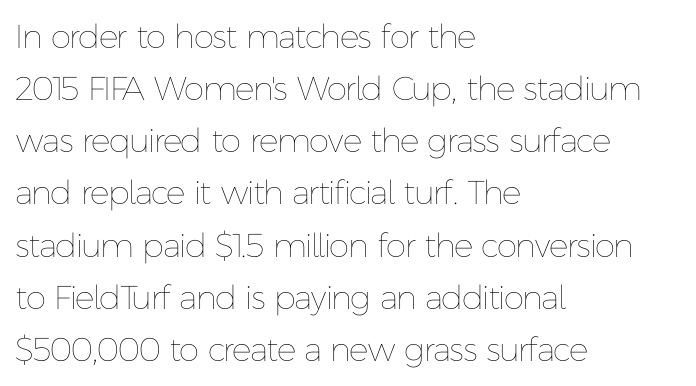
The image shows 33 px thin type, upright; set left-aligned, normal line spacing (1.58x), normal letter spacing, not underlined; low stroke contrast and a medium x-height.
